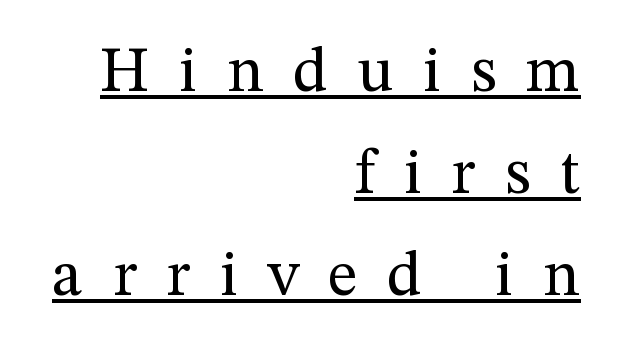
{"serif": "yes", "italic": "no", "bold": "no", "weight": "regular", "width": "normal", "stroke_contrast": "medium", "x_height": "medium", "monospaced": "no", "underline": "yes", "align": "right", "line_spacing": "normal", "line_spacing_ratio": 1.59, "letter_spacing": "wide", "letter_spacing_em": 0.46, "glyph_px": 64}
